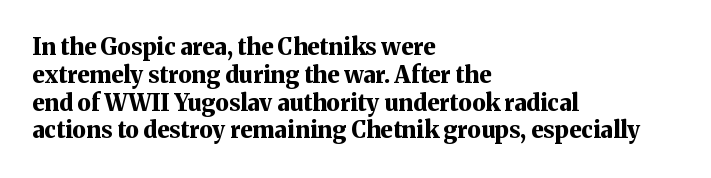
{"italic": "no", "bold": "yes", "underline": "no", "align": "left", "line_spacing_ratio": 1.21, "letter_spacing": "normal", "letter_spacing_em": 0.0, "glyph_px": 23}
